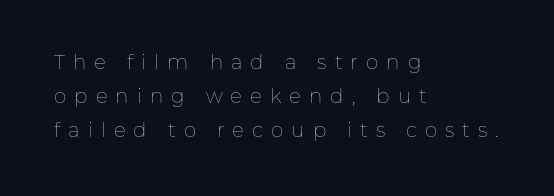
The image shows 20 px text type, upright; set left-aligned, line spacing 1.71x, unusually wide letter spacing (+0.4 em), not underlined.
